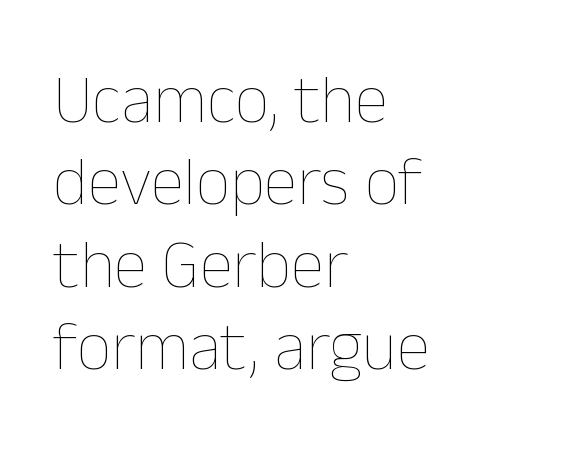
{"italic": "no", "bold": "no", "weight": "thin", "width": "normal", "stroke_contrast": "low", "x_height": "medium", "monospaced": "no", "underline": "no", "align": "left", "line_spacing_ratio": 1.21, "letter_spacing": "normal", "letter_spacing_em": 0.0, "glyph_px": 68}
